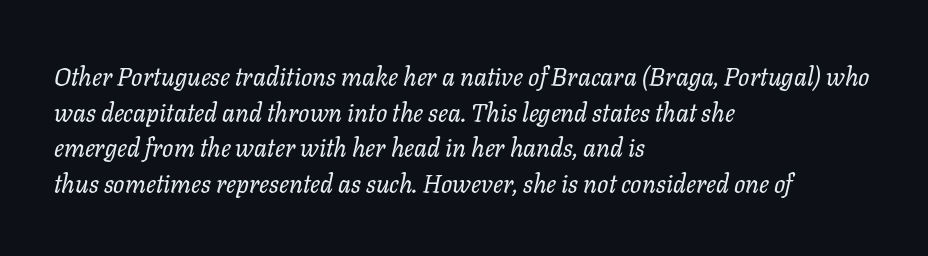
{"italic": "yes", "lean": "right", "slant_degrees": 11, "bold": "no", "underline": "no", "align": "left", "line_spacing": "normal", "line_spacing_ratio": 1.43, "letter_spacing": "normal", "letter_spacing_em": 0.0, "glyph_px": 25}
